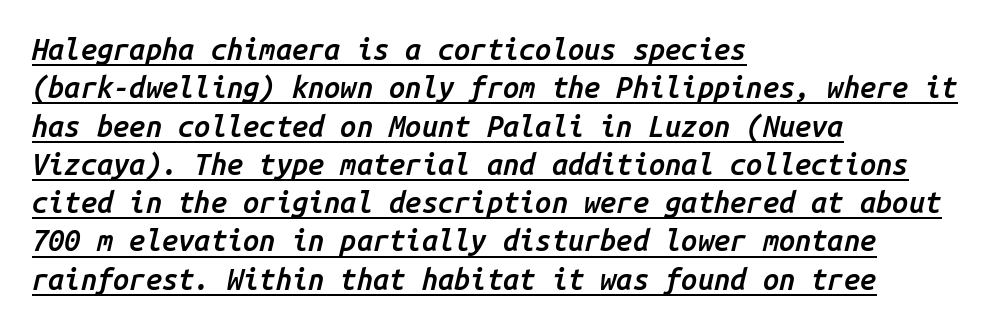
Slanted lettering throughout. The passage shown is typed in a monospace face where columns stay perfectly aligned. One glance says typical: line gaps are just what's usual. Short and long lines alike share a common starting point at left. Caption: standard tracking, unaltered.
